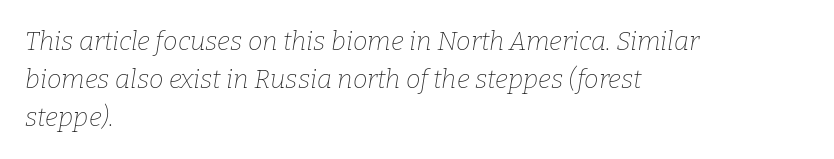
The image shows 26 px text type, italic (leaning right); set left-aligned, normal line spacing (1.47x), normal letter spacing, not underlined.
